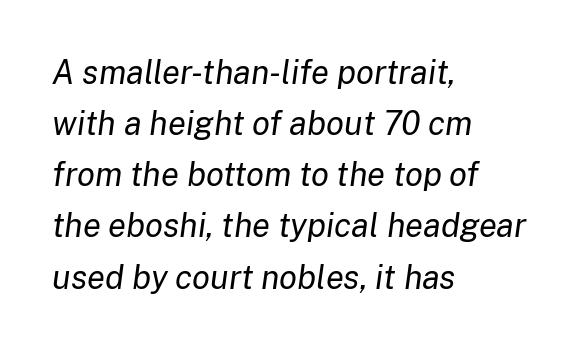
The space between consecutive lines is moderate. You can tell it's italic because the verticals aren't actually vertical. Observe the ordinary spacing: letters are neighbours, not strangers. The space directly below the letters is spotless. Each letter keeps its own natural width here, so spacing adapts to shape. The paragraph has a hard left edge and a soft right edge.
